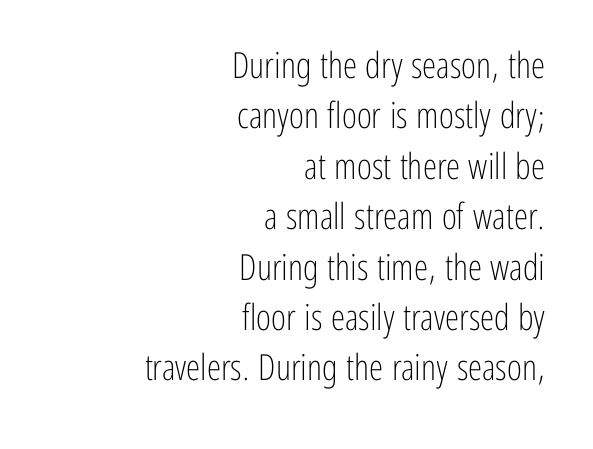
Q: Is the text bold? A: No.
Q: Is the text italic (slanted)? A: No, it is upright.
Q: Is the typeface a serif or a sans-serif typeface? A: Sans-serif.
Q: Is the text underlined? A: No.
Q: How is the paragraph aligned? A: Right-aligned.
Q: Is the spacing between letters normal or unusually wide? A: Normal.
Q: Is the spacing between lines tight, normal or loose? A: Normal.
Q: Width (condensed, normal, or wide)? A: Condensed.
Q: Stroke contrast? A: Low.
Q: x-height? A: Medium.
Q: Monospaced? A: No.
